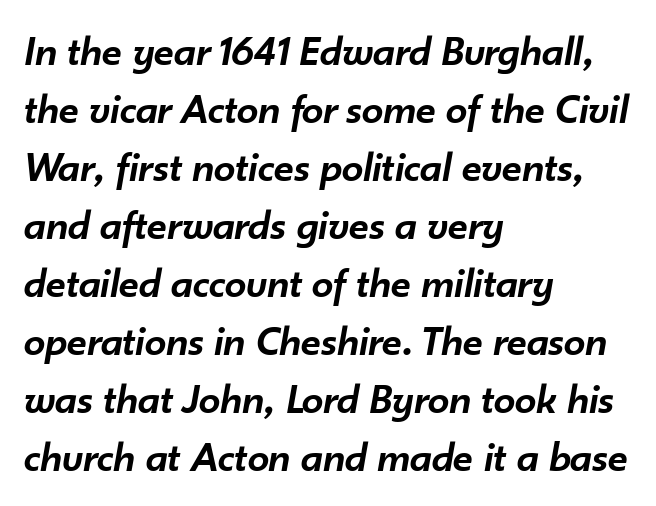
Layout note: lines flush left. Character widths vary here, with narrow letters taking less room than wide ones. Every character sits at an angle, as italics do. Descenders are the only things crossing below the line.
